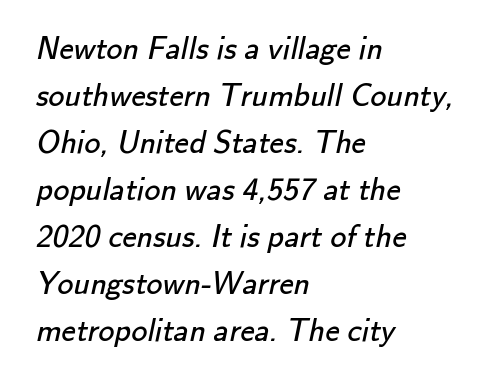
In terms of letterspacing, this is plain default setting. Counters stay open thanks to moderate or lighter strokes. Successive baselines arrive at the customary interval. The passage shown is typeset with a sans-serif family. Looks like regular typesetting: each glyph gets only the width it needs. A classic flush-left, rag-right setting is used for this passage.
